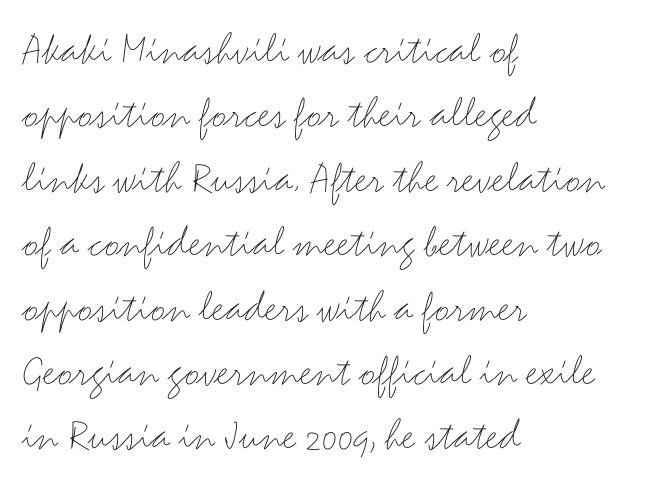
Q: Is the text bold? A: No.
Q: Is the text italic (slanted)? A: Yes.
Q: Is the typeface a serif or a sans-serif typeface? A: Sans-serif.
Q: Is the text underlined? A: No.
Q: How is the paragraph aligned? A: Left-aligned.
Q: Is the spacing between letters normal or unusually wide? A: Normal.
Q: Is the spacing between lines tight, normal or loose? A: Normal.
Q: Width (condensed, normal, or wide)? A: Wide.
Q: Stroke contrast? A: Medium.
Q: x-height? A: Small.
Q: Monospaced? A: No.
